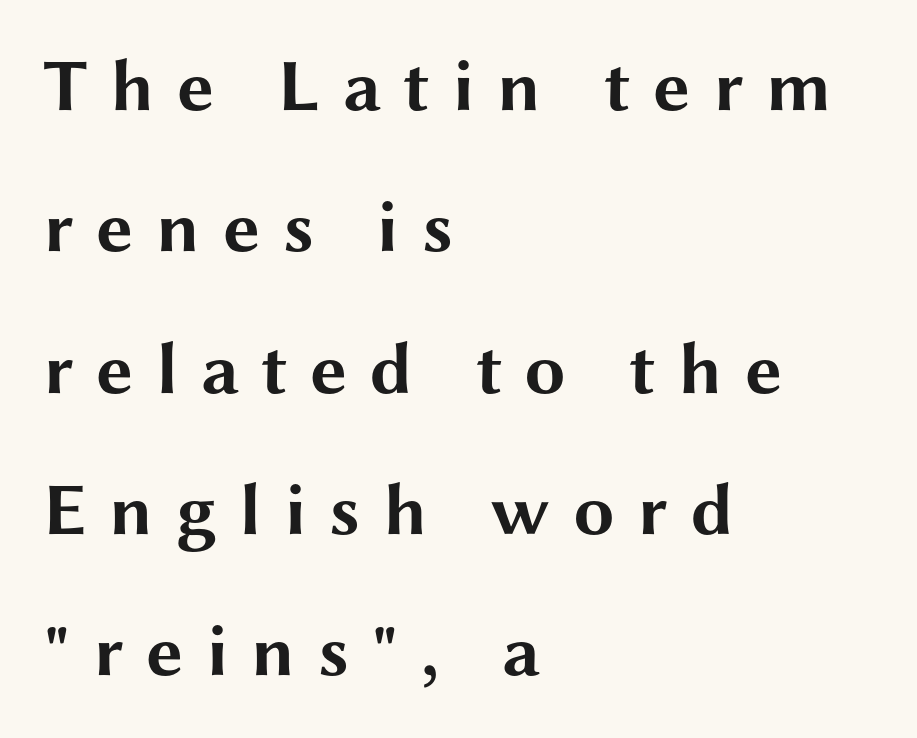
The lines in this sample share a left origin and differ only in where they stop. A sans-serif font was chosen for this passage. Looks like regular typesetting: each glyph gets only the width it needs. Bold? Absolutely — the strokes are thick and heavy. Characters follow at a spacing far wider than the type designer built in.
